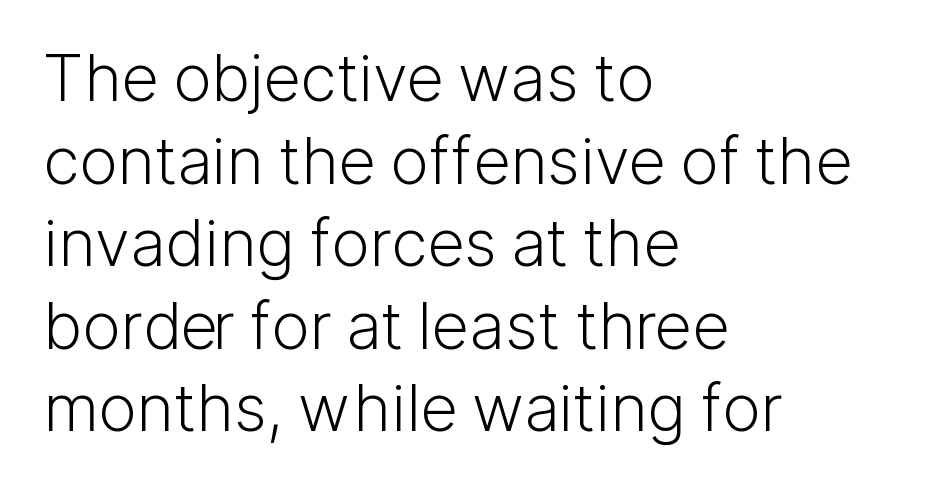
Q: Is the text bold? A: No.
Q: Is the text italic (slanted)? A: No, it is upright.
Q: Is the typeface a serif or a sans-serif typeface? A: Sans-serif.
Q: Is the text underlined? A: No.
Q: How is the paragraph aligned? A: Left-aligned.
Q: Is the spacing between letters normal or unusually wide? A: Normal.
Q: Is the spacing between lines tight, normal or loose? A: Normal.
Q: Width (condensed, normal, or wide)? A: Normal.
Q: Stroke contrast? A: Low.
Q: x-height? A: Medium.
Q: Monospaced? A: No.
